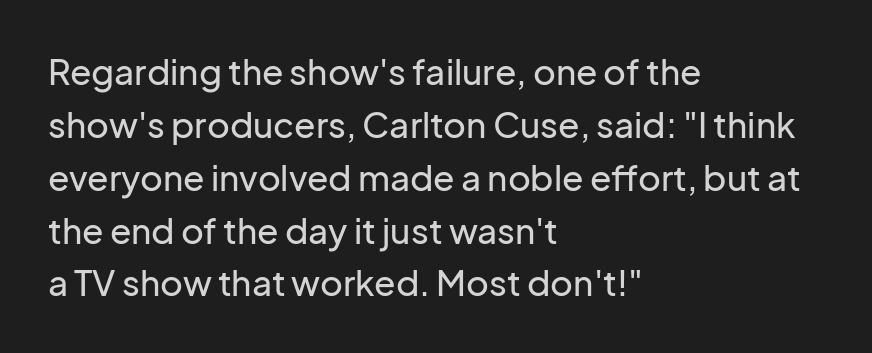
{"serif": "no", "italic": "no", "width": "normal", "stroke_contrast": "low", "x_height": "medium", "monospaced": "no", "underline": "no", "align": "left", "line_spacing": "normal", "line_spacing_ratio": 1.51, "letter_spacing": "normal", "letter_spacing_em": 0.0, "glyph_px": 35}
